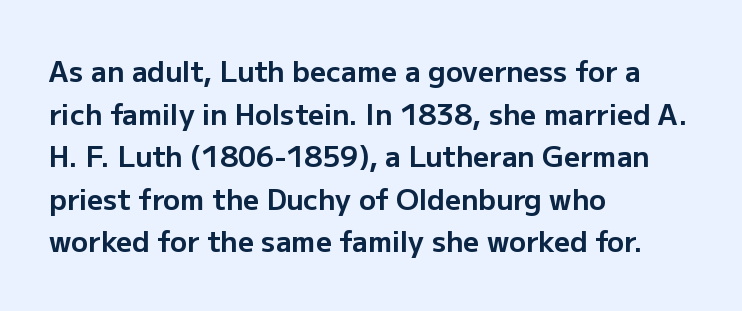
Each letter keeps its own natural width here, so spacing adapts to shape. Its strokes are broad and dark, the hallmark of bold type. The font's upright variant was chosen for this text. Classification — sans serif. Just letters on the line, the space beneath them empty. A normal amount of white space separates one row of letters from the next.
